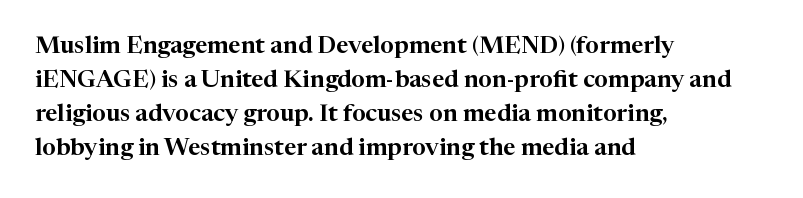
The image shows 24 px text type, upright; set left-aligned, normal line spacing (1.42x), normal letter spacing, not underlined.
